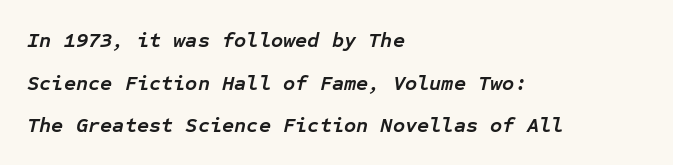
Q: Is the text bold? A: Yes.
Q: Is the text italic (slanted)? A: Yes, it leans right by about 12 degrees.
Q: Is the text underlined? A: No.
Q: How is the paragraph aligned? A: Left-aligned.
Q: Is the spacing between letters normal or unusually wide? A: Normal.
Q: Is the spacing between lines tight, normal or loose? A: Loose.
